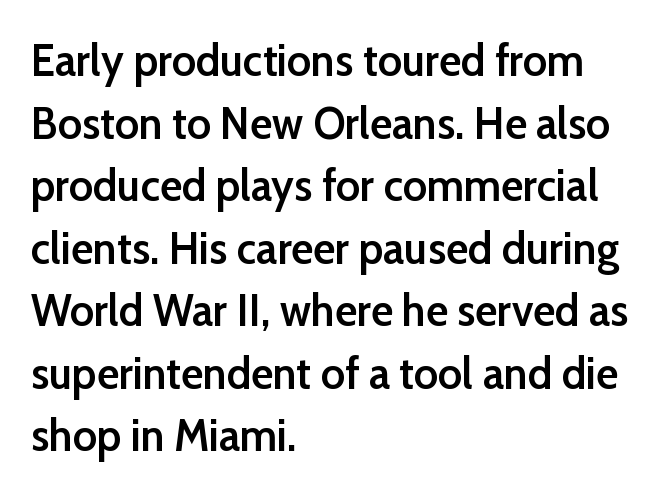
{"serif": "no", "italic": "no", "bold": "semi", "weight": "semibold", "width": "normal", "stroke_contrast": "low", "x_height": "medium", "monospaced": "no", "underline": "no", "align": "left", "line_spacing": "normal", "line_spacing_ratio": 1.36, "letter_spacing": "normal", "letter_spacing_em": 0.0, "glyph_px": 46}
